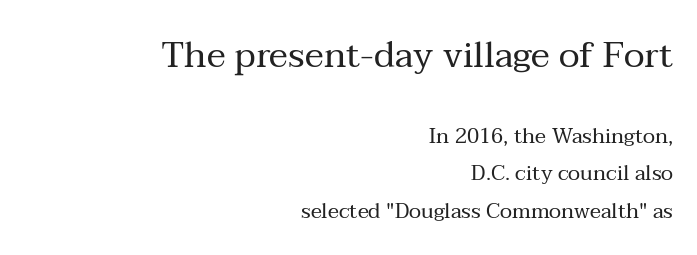
The image shows 36 px regular-weight serif type, upright; set right-aligned, line spacing 1.8x, normal letter spacing, not underlined; the first (top) block is 1.71x larger; medium stroke contrast and a medium x-height.
